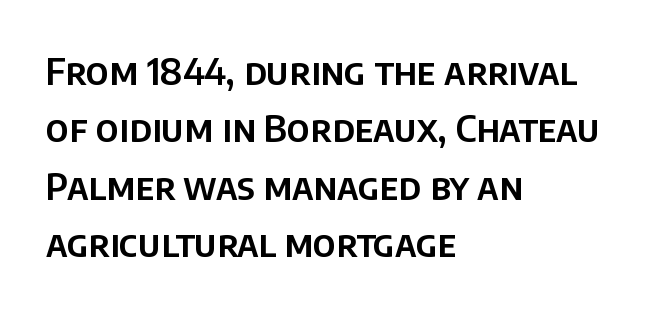
{"serif": "no", "italic": "no", "width": "normal", "stroke_contrast": "low", "x_height": "large", "monospaced": "no", "underline": "no", "align": "left", "line_spacing": "normal", "line_spacing_ratio": 1.55, "letter_spacing": "normal", "letter_spacing_em": 0.0, "glyph_px": 37}
